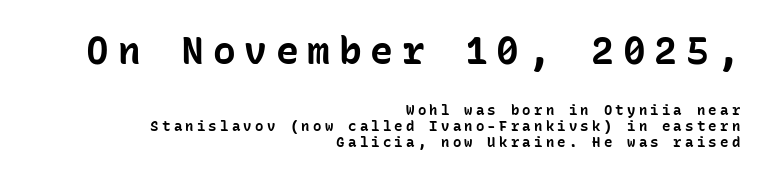
Q: Is the text bold? A: Yes.
Q: Is the text italic (slanted)? A: No, it is upright.
Q: Is the typeface a serif or a sans-serif typeface? A: Sans-serif.
Q: Is the text underlined? A: No.
Q: How is the paragraph aligned? A: Right-aligned.
Q: Is the spacing between letters normal or unusually wide? A: Unusually wide.
Q: Is the spacing between lines tight, normal or loose? A: Tight.
Q: Which block of text is set in a larger size, the first (top) or the second (bottom)? A: The first (top) one.
Q: Width (condensed, normal, or wide)? A: Normal.
Q: Stroke contrast? A: Low.
Q: x-height? A: Medium.
Q: Monospaced? A: Yes.
